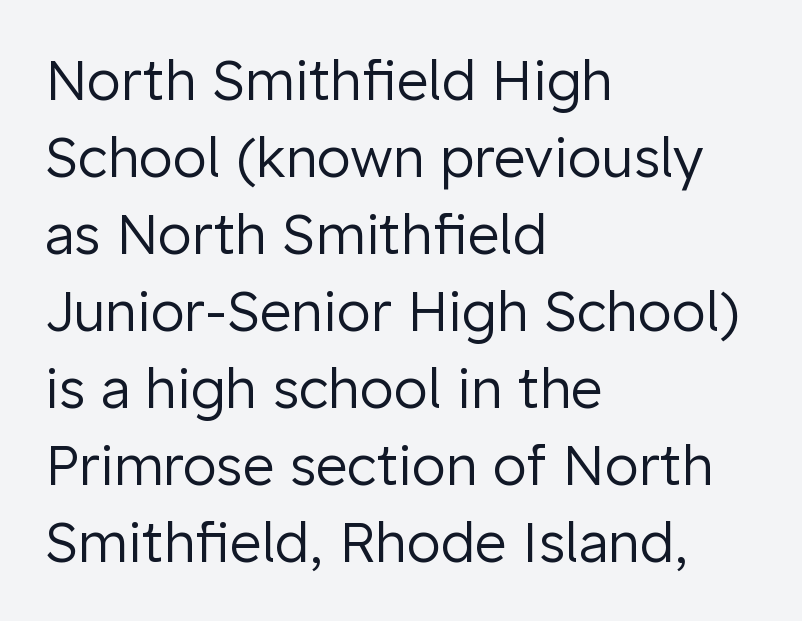
Q: Is the text bold? A: No.
Q: Is the text italic (slanted)? A: No, it is upright.
Q: Is the typeface a serif or a sans-serif typeface? A: Sans-serif.
Q: Is the text underlined? A: No.
Q: How is the paragraph aligned? A: Left-aligned.
Q: Is the spacing between letters normal or unusually wide? A: Normal.
Q: Is the spacing between lines tight, normal or loose? A: Normal.
Q: Width (condensed, normal, or wide)? A: Normal.
Q: Stroke contrast? A: Low.
Q: x-height? A: Medium.
Q: Monospaced? A: No.
